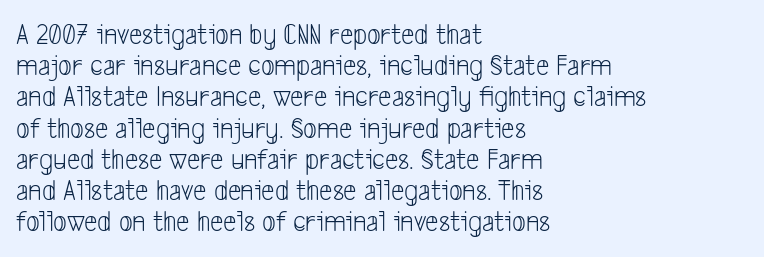
{"serif": "no", "bold": "no", "weight": "light", "width": "condensed", "stroke_contrast": "low", "x_height": "medium", "monospaced": "no", "underline": "no", "align": "left", "line_spacing": "tight", "line_spacing_ratio": 1.04, "letter_spacing": "normal", "letter_spacing_em": 0.0, "glyph_px": 30}
